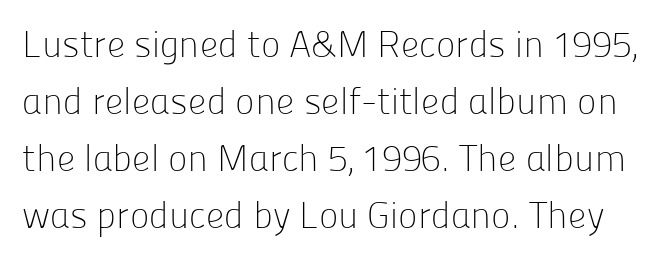
The image shows 37 px light sans-serif type, upright; set normal line spacing (1.54x), normal letter spacing, not underlined; low stroke contrast and a medium x-height.
